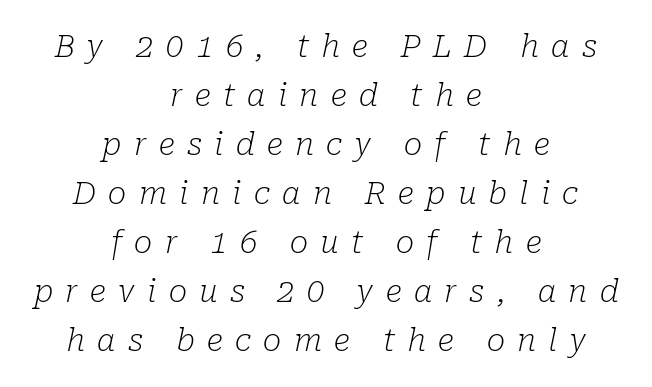
The image shows 31 px light serif type, italic (leaning right); set centered, normal line spacing (1.58x), unusually wide letter spacing (+0.4 em), not underlined; low stroke contrast and a medium x-height.
